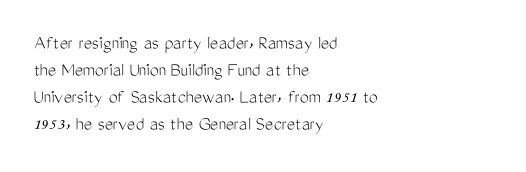
{"italic": "no", "bold": "no", "underline": "no", "align": "left", "line_spacing": "normal", "line_spacing_ratio": 1.35, "letter_spacing": "normal", "letter_spacing_em": 0.0, "glyph_px": 20}
